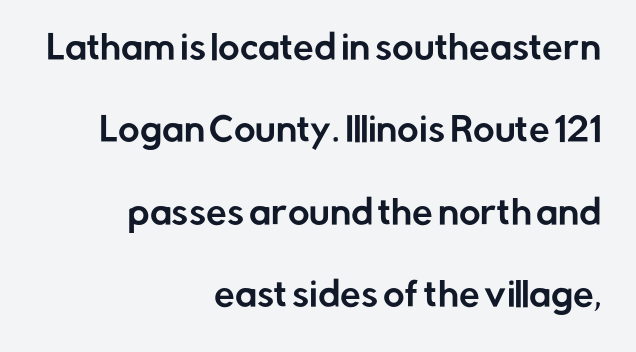
Q: Is the text italic (slanted)? A: No, it is upright.
Q: Is the typeface a serif or a sans-serif typeface? A: Sans-serif.
Q: Is the text underlined? A: No.
Q: How is the paragraph aligned? A: Right-aligned.
Q: Is the spacing between letters normal or unusually wide? A: Normal.
Q: Is the spacing between lines tight, normal or loose? A: Loose.
Q: Width (condensed, normal, or wide)? A: Normal.
Q: Stroke contrast? A: Low.
Q: x-height? A: Medium.
Q: Monospaced? A: No.
